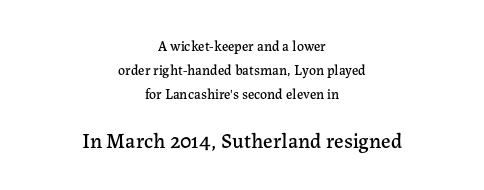
The image shows 21 px text type, upright; set centered, line spacing 1.73x, normal letter spacing, not underlined; the second (bottom) block is 1.5x larger.
